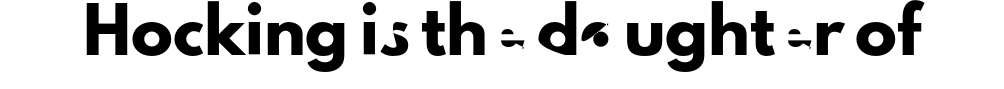
Designer's note — italics off, roman on. The face used here is proportionally spaced, like ordinary book or web type. Short note: letters normally spaced. Rule under the text: the space is simply empty. What kind of face is this? One without serifs — a sans.
